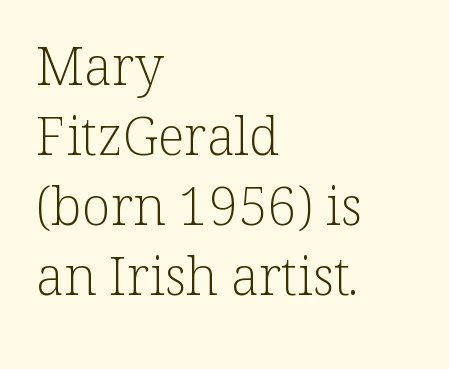
Q: Is the text bold? A: No.
Q: Is the text italic (slanted)? A: No, it is upright.
Q: Is the typeface a serif or a sans-serif typeface? A: Serif.
Q: Is the text underlined? A: No.
Q: How is the paragraph aligned? A: Left-aligned.
Q: Is the spacing between letters normal or unusually wide? A: Normal.
Q: Is the spacing between lines tight, normal or loose? A: Normal.
Q: Width (condensed, normal, or wide)? A: Normal.
Q: Stroke contrast? A: Low.
Q: x-height? A: Medium.
Q: Monospaced? A: No.
